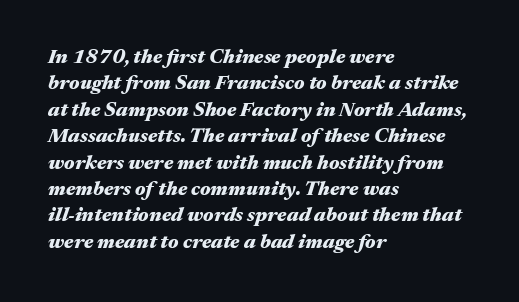
Q: Is the text bold? A: Yes.
Q: Is the text italic (slanted)? A: Yes, it leans right by about 17 degrees.
Q: Is the text underlined? A: No.
Q: How is the paragraph aligned? A: Left-aligned.
Q: Is the spacing between letters normal or unusually wide? A: Normal.
Q: Is the spacing between lines tight, normal or loose? A: Normal.
